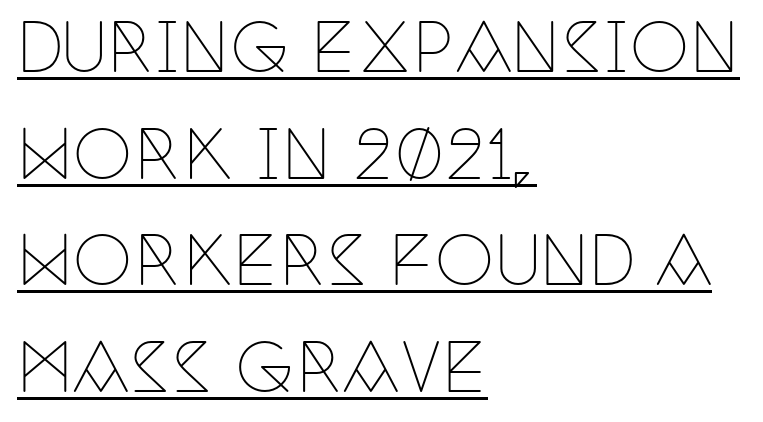
The image shows 67 px thin, condensed serif type, upright; set left-aligned, normal line spacing (1.59x), normal letter spacing, underlined; low stroke contrast and a large x-height.
